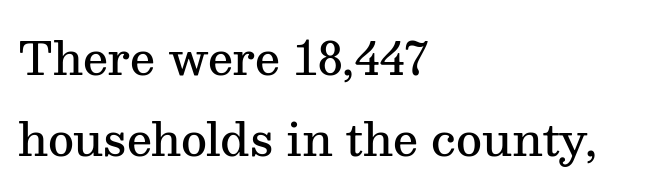
The image shows 45 px semibold serif type, upright; set left-aligned, line spacing 1.8x, normal letter spacing, not underlined; medium stroke contrast and a medium x-height.
